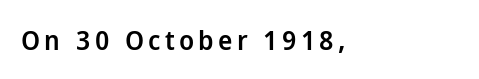
The image shows 27 px text type, upright; set left-aligned, not underlined.
